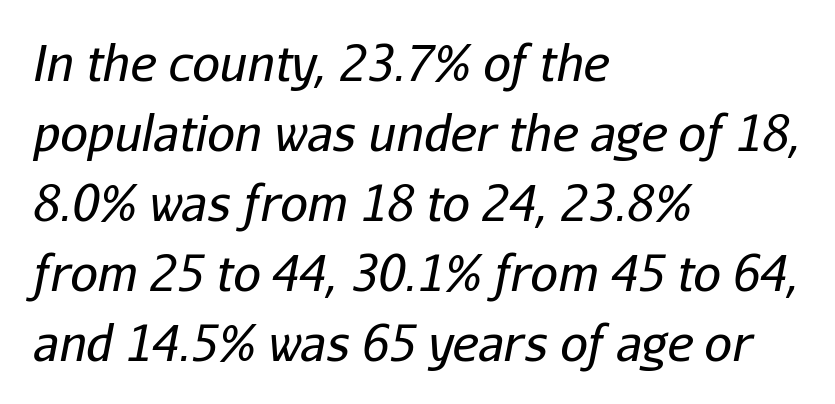
Q: Is the text bold? A: No.
Q: Is the text italic (slanted)? A: Yes, it leans right by about 11 degrees.
Q: Is the text underlined? A: No.
Q: How is the paragraph aligned? A: Left-aligned.
Q: Is the spacing between letters normal or unusually wide? A: Normal.
Q: Is the spacing between lines tight, normal or loose? A: Normal.
Q: Width (condensed, normal, or wide)? A: Normal.
Q: Stroke contrast? A: Low.
Q: x-height? A: Medium.
Q: Monospaced? A: No.
